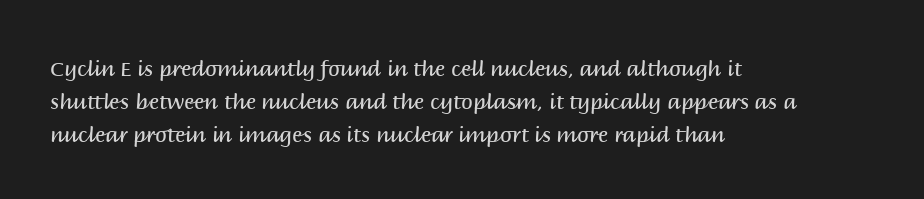
{"bold": "no", "underline": "no", "align": "left", "line_spacing": "normal", "line_spacing_ratio": 1.56, "letter_spacing": "normal", "letter_spacing_em": 0.0, "glyph_px": 21}
